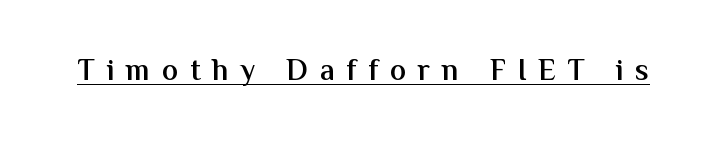
The image shows 30 px semibold sans-serif type, upright; set unusually wide letter spacing (+0.39 em), underlined; medium stroke contrast and a medium x-height.
